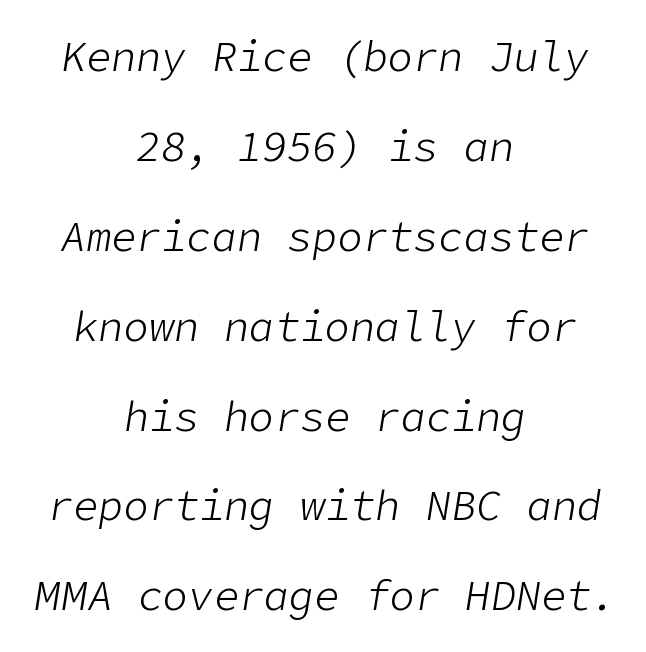
Italic: yes, the glyphs are oblique. The gaps between neighbouring characters are ordinary and unremarkable. Has an underline been added? It has not. The passage shown stacks its lines with a broad gap.
